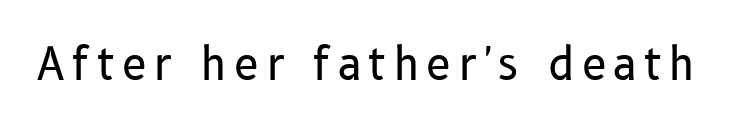
The image shows 45 px regular-weight sans-serif type, upright; set not underlined; low stroke contrast and a medium x-height.
